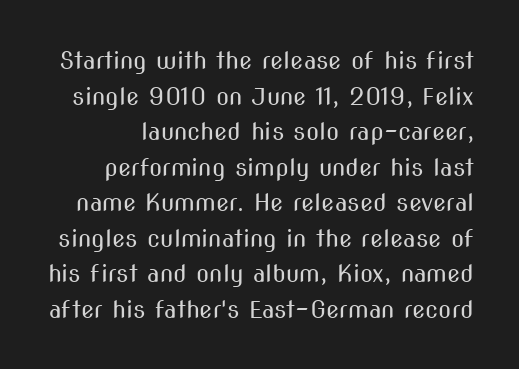
Q: Is the text bold? A: No.
Q: Is the text italic (slanted)? A: No, it is upright.
Q: Is the text underlined? A: No.
Q: Is the spacing between letters normal or unusually wide? A: Normal.
Q: Is the spacing between lines tight, normal or loose? A: Normal.
